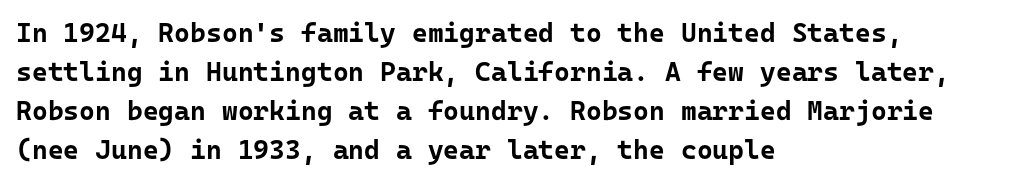
Q: Is the text bold? A: Yes.
Q: Is the text italic (slanted)? A: No, it is upright.
Q: Is the text underlined? A: No.
Q: How is the paragraph aligned? A: Left-aligned.
Q: Is the spacing between letters normal or unusually wide? A: Normal.
Q: Is the spacing between lines tight, normal or loose? A: Normal.
